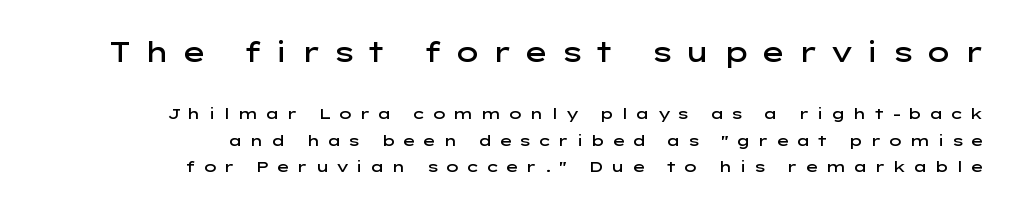
The image shows 27 px text type, upright; set right-aligned, line spacing 1.77x, unusually wide letter spacing (+0.42 em), not underlined; the first (top) block is 1.8x larger.
